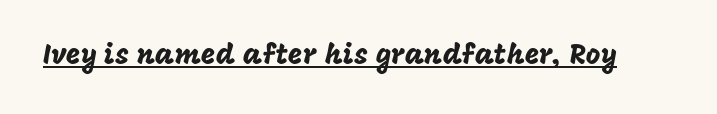
The image shows 28 px sans-serif type; set normal letter spacing, underlined; low stroke contrast and a large x-height.
